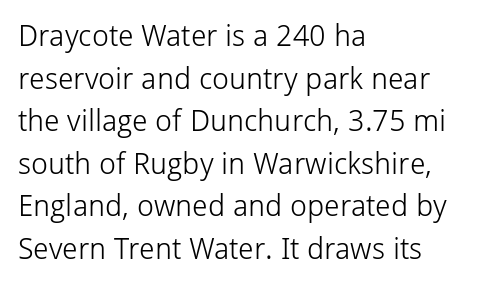
The image shows 30 px light sans-serif type, upright; set left-aligned, normal line spacing (1.42x), normal letter spacing, not underlined; low stroke contrast and a medium x-height.
